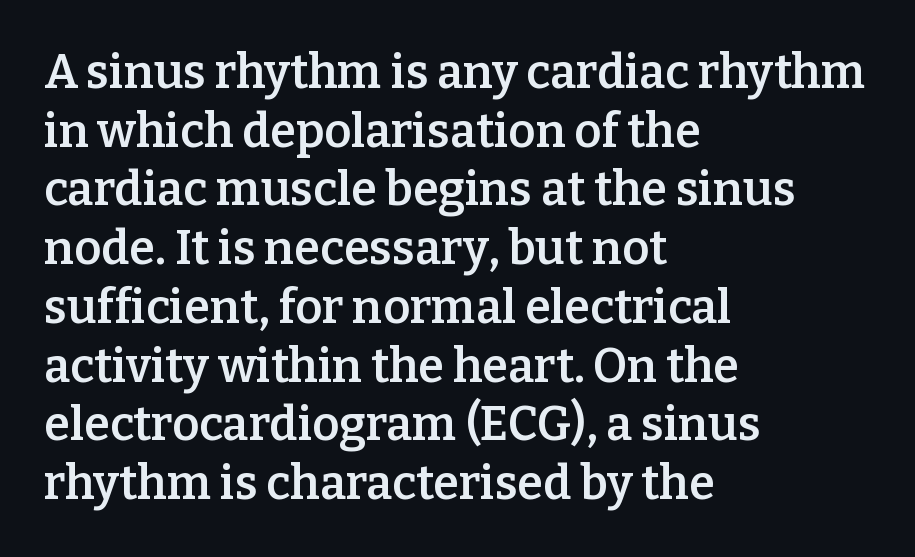
The image shows 47 px semibold serif type, upright; set left-aligned, normal line spacing (1.25x), normal letter spacing, not underlined; low stroke contrast and a medium x-height.
